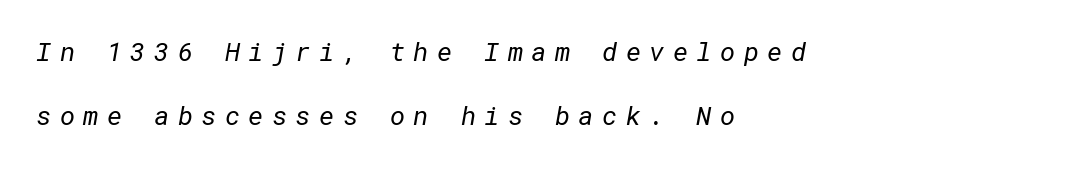
A typesetter would call this leading open, well beyond the default. Reading down the block, your eye returns to a fixed left position each line. A light-to-regular cut is what we see here. The letters are spread apart with noticeably loose tracking.
